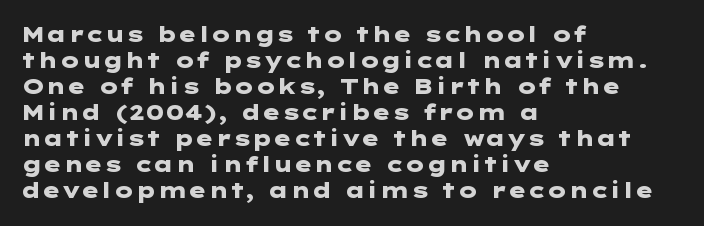
The image shows 21 px bold type, upright; set left-aligned, line spacing 1.24x, normal letter spacing, not underlined.
